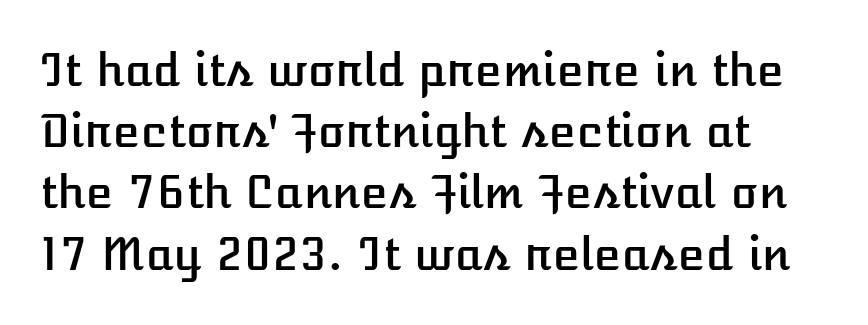
{"italic": "no", "width": "normal", "stroke_contrast": "low", "x_height": "medium", "monospaced": "no", "underline": "no", "line_spacing": "normal", "line_spacing_ratio": 1.36, "letter_spacing": "normal", "letter_spacing_em": 0.0, "glyph_px": 45}
